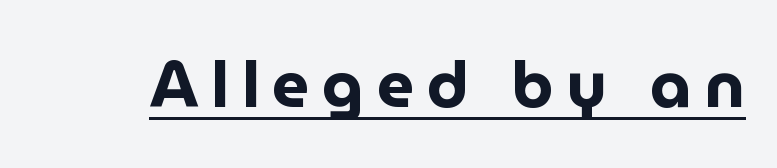
Q: Is the text bold? A: Yes.
Q: Is the text italic (slanted)? A: No, it is upright.
Q: Is the typeface a serif or a sans-serif typeface? A: Sans-serif.
Q: Is the text underlined? A: Yes.
Q: Is the spacing between letters normal or unusually wide? A: Unusually wide.
Q: Width (condensed, normal, or wide)? A: Normal.
Q: Stroke contrast? A: Low.
Q: x-height? A: Medium.
Q: Monospaced? A: No.
